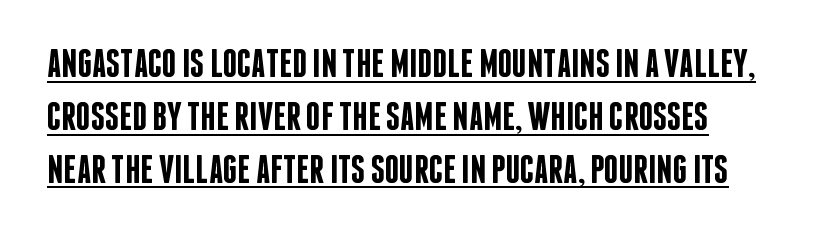
The image shows 40 px semibold, condensed sans-serif type, upright; set normal line spacing (1.32x), normal letter spacing, underlined; low stroke contrast and a large x-height.
